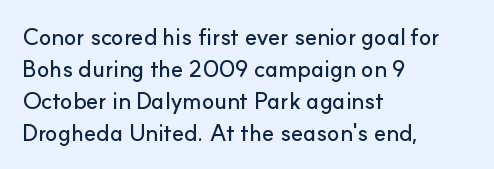
{"italic": "no", "underline": "no", "align": "left", "line_spacing": "normal", "line_spacing_ratio": 1.39, "letter_spacing": "normal", "letter_spacing_em": 0.0, "glyph_px": 23}
